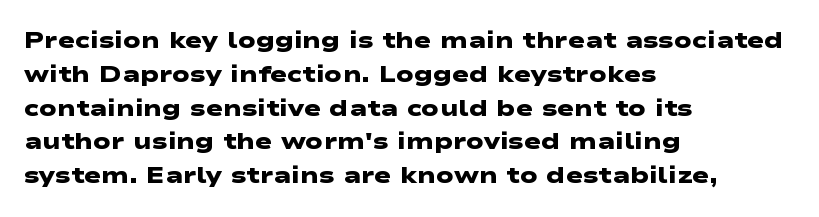
{"bold": "yes", "underline": "no", "align": "left", "line_spacing": "normal", "line_spacing_ratio": 1.47, "letter_spacing": "normal", "letter_spacing_em": 0.0, "glyph_px": 23}
